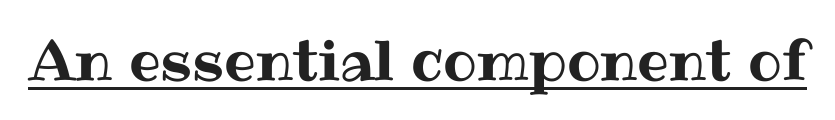
The passage shown is underscored from start to finish. What stands out about the letter spacing? Nothing — it is the standard amount. Spacing verdict: proportional, widths tailored to each character. The axis of the letterforms is exactly vertical.
